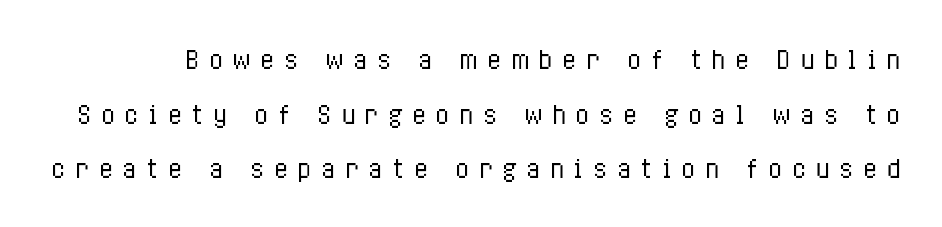
Q: Is the text bold? A: No.
Q: Is the text italic (slanted)? A: No, it is upright.
Q: Is the text underlined? A: No.
Q: Is the spacing between letters normal or unusually wide? A: Unusually wide.
Q: Is the spacing between lines tight, normal or loose? A: Loose.
